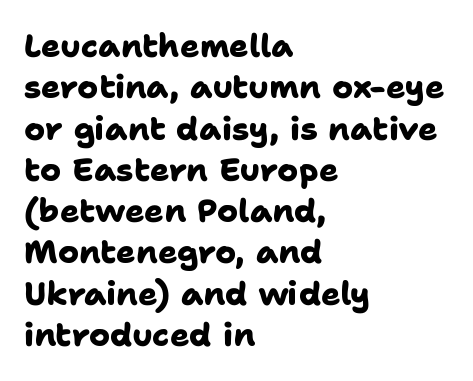
Is the letter spacing exaggerated? No — it looks like the ordinary default. Think of a printed novel: that variable character pitch is what you see here. Type style note: lacks serifs. Reading down the column, the eye jumps a familiar distance to each next line. The paragraph has a hard left edge and a soft right edge.
